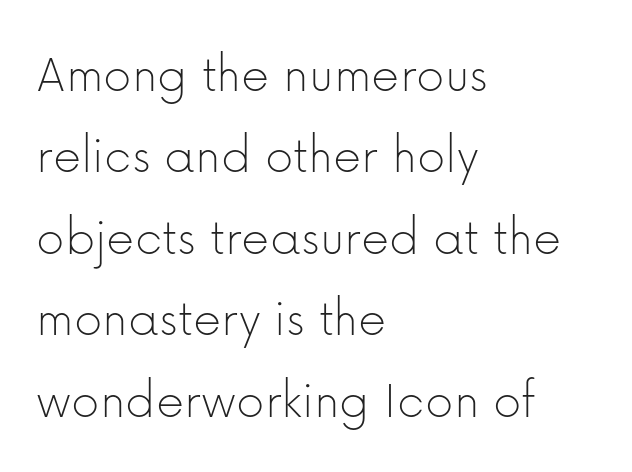
The image shows 55 px thin sans-serif type, upright; set left-aligned, normal line spacing (1.48x), normal letter spacing, not underlined; low stroke contrast and a medium x-height.
